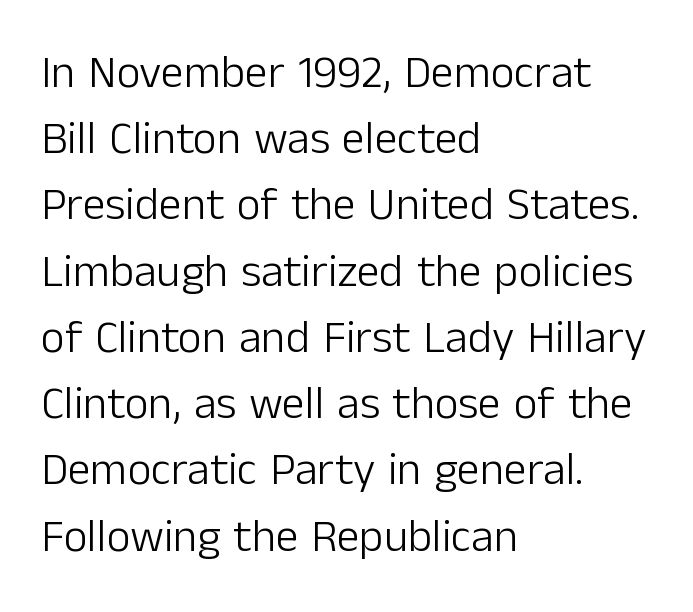
This sample uses an upright cut, with every glyph sitting square on the baseline. Letterform terminals end flat and unadorned throughout the passage. Stems here are at most as thick as an everyday book face. Note the varied advance widths — an 'i' is clearly narrower than an 'm'. Alignment: flush left.
